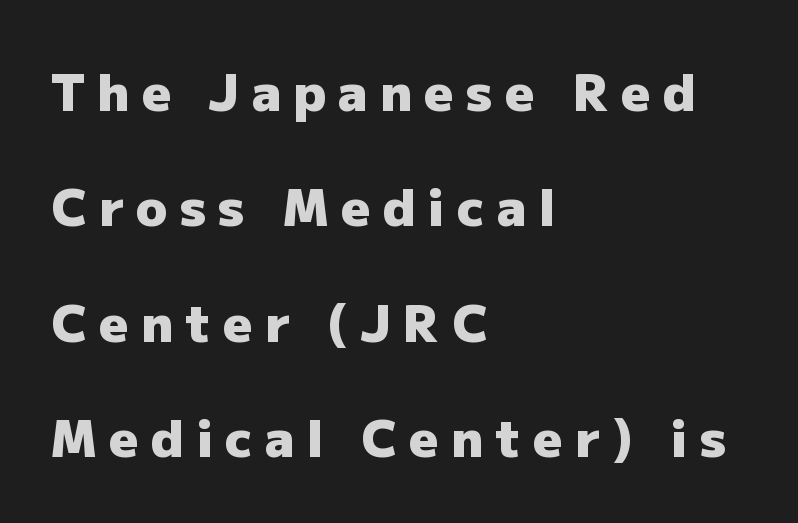
Q: Is the text bold? A: Yes.
Q: Is the text italic (slanted)? A: No, it is upright.
Q: Is the typeface a serif or a sans-serif typeface? A: Sans-serif.
Q: Is the text underlined? A: No.
Q: How is the paragraph aligned? A: Left-aligned.
Q: Is the spacing between letters normal or unusually wide? A: Unusually wide.
Q: Is the spacing between lines tight, normal or loose? A: Loose.
Q: Width (condensed, normal, or wide)? A: Normal.
Q: Stroke contrast? A: Low.
Q: x-height? A: Medium.
Q: Monospaced? A: No.
